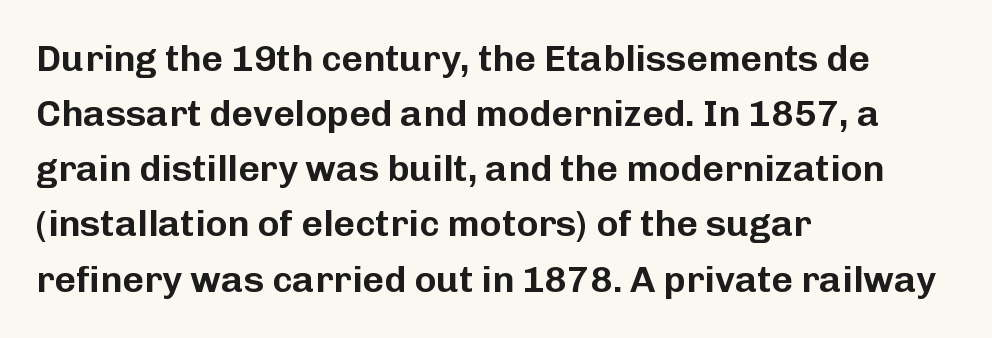
{"serif": "no", "italic": "no", "width": "normal", "stroke_contrast": "low", "x_height": "medium", "monospaced": "no", "underline": "no", "align": "left", "line_spacing": "normal", "line_spacing_ratio": 1.49, "letter_spacing": "normal", "letter_spacing_em": 0.0, "glyph_px": 37}
